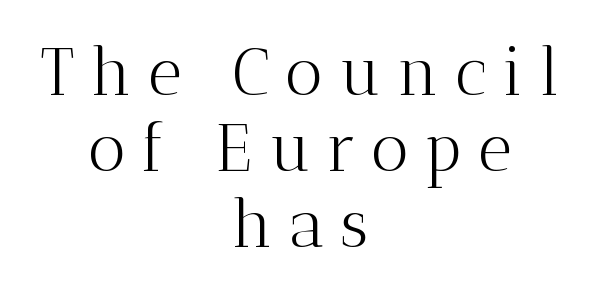
Examine the stroke ends and you'll spot serifs. Has an underline been added? It has not. Does extra space separate the letters? Yes, quite a lot of it. Is the stroke heavy? The answer is a plain regular-or-lighter.
